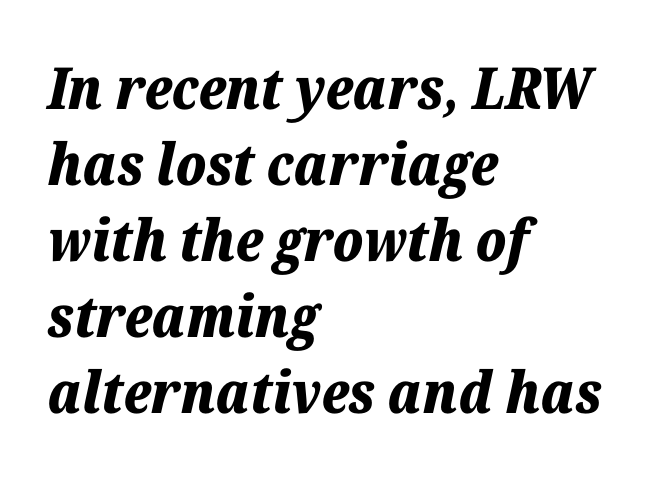
Q: Is the text bold? A: Yes.
Q: Is the text italic (slanted)? A: Yes, it leans right by about 12 degrees.
Q: Is the text underlined? A: No.
Q: How is the paragraph aligned? A: Left-aligned.
Q: Is the spacing between letters normal or unusually wide? A: Normal.
Q: Is the spacing between lines tight, normal or loose? A: Normal.
Q: Width (condensed, normal, or wide)? A: Normal.
Q: Stroke contrast? A: Low.
Q: x-height? A: Medium.
Q: Monospaced? A: No.
